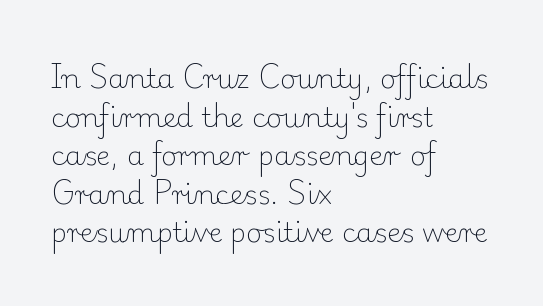
The image shows 27 px text type, upright; set left-aligned, normal line spacing (1.43x), normal letter spacing, not underlined.
